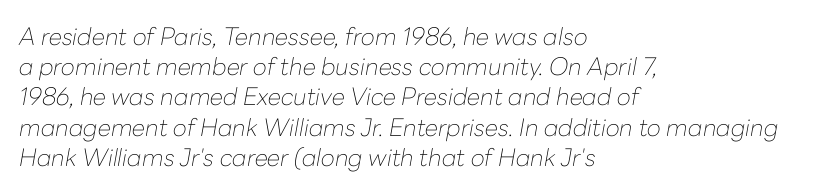
{"italic": "yes", "lean": "right", "slant_degrees": 10, "bold": "no", "underline": "no", "align": "left", "line_spacing": "normal", "line_spacing_ratio": 1.26, "letter_spacing": "normal", "letter_spacing_em": 0.0, "glyph_px": 24}
